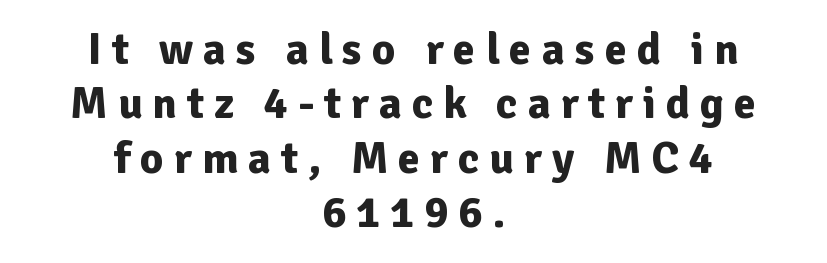
Q: Is the text bold? A: Yes.
Q: Is the text italic (slanted)? A: No, it is upright.
Q: Is the typeface a serif or a sans-serif typeface? A: Sans-serif.
Q: Is the text underlined? A: No.
Q: How is the paragraph aligned? A: Centered.
Q: Is the spacing between letters normal or unusually wide? A: Unusually wide.
Q: Width (condensed, normal, or wide)? A: Normal.
Q: Stroke contrast? A: Low.
Q: x-height? A: Medium.
Q: Monospaced? A: No.
